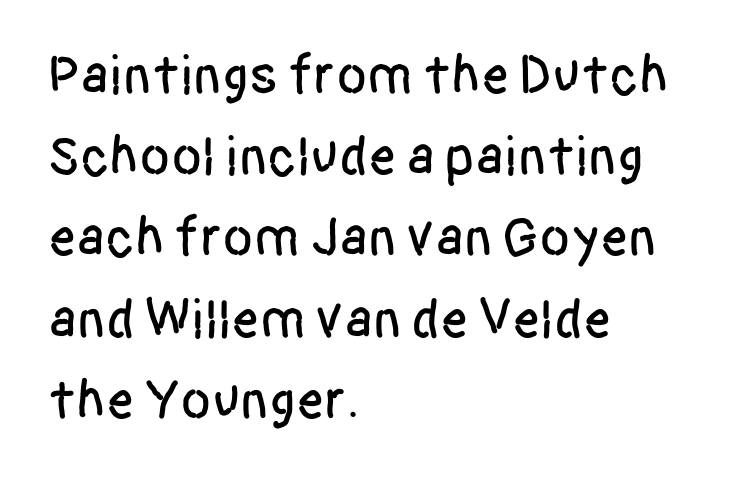
{"serif": "no", "italic": "no", "width": "condensed", "stroke_contrast": "low", "x_height": "large", "monospaced": "no", "underline": "no", "align": "left", "line_spacing": "normal", "line_spacing_ratio": 1.45, "letter_spacing": "normal", "letter_spacing_em": 0.0, "glyph_px": 56}
